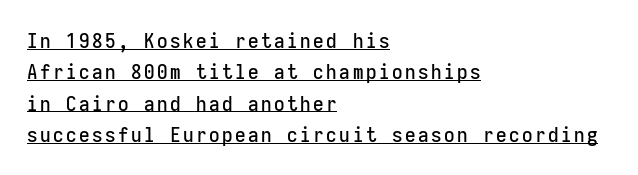
Regular leading. Every row of glyphs begins at an identical x-position on the left. The letters stand upright; this is a roman face. Every word sits above its own underline.
